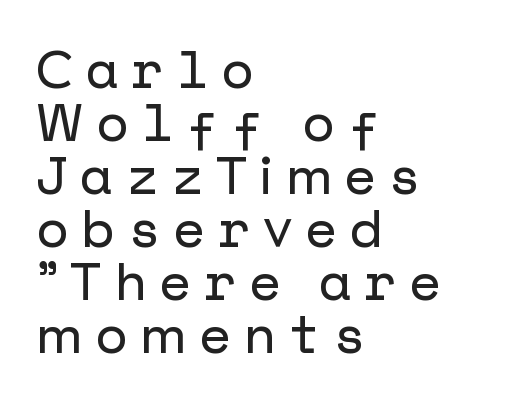
The image shows 52 px sans-serif type, upright; set left-aligned, tight line spacing (1.02x), unusually wide letter spacing (+0.25 em), not underlined; low stroke contrast and a medium x-height.
